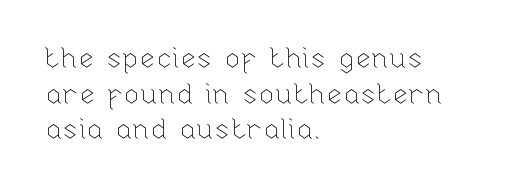
{"italic": "no", "bold": "no", "weight": "thin", "width": "normal", "stroke_contrast": "low", "x_height": "medium", "monospaced": "no", "underline": "no", "align": "left", "line_spacing_ratio": 1.23, "letter_spacing": "normal", "letter_spacing_em": 0.0, "glyph_px": 29}
